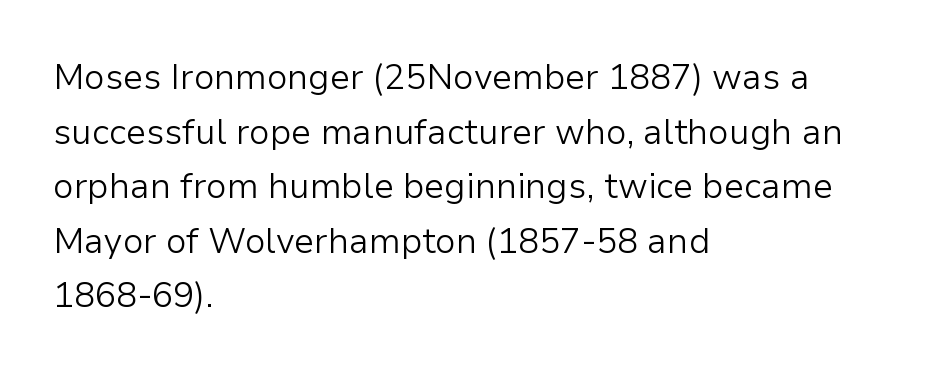
Q: Is the text bold? A: No.
Q: Is the text italic (slanted)? A: No, it is upright.
Q: Is the typeface a serif or a sans-serif typeface? A: Sans-serif.
Q: Is the text underlined? A: No.
Q: How is the paragraph aligned? A: Left-aligned.
Q: Is the spacing between letters normal or unusually wide? A: Normal.
Q: Is the spacing between lines tight, normal or loose? A: Normal.
Q: Width (condensed, normal, or wide)? A: Normal.
Q: Stroke contrast? A: Low.
Q: x-height? A: Medium.
Q: Monospaced? A: No.
